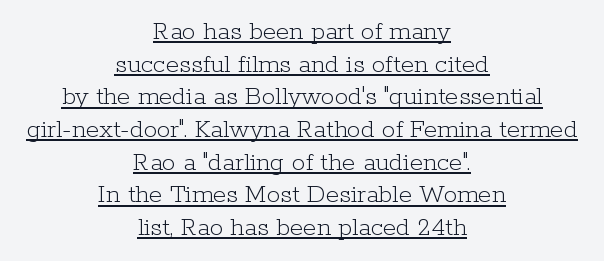
{"italic": "no", "bold": "no", "underline": "yes", "align": "center", "line_spacing_ratio": 1.21, "letter_spacing": "normal", "letter_spacing_em": 0.0, "glyph_px": 27}
